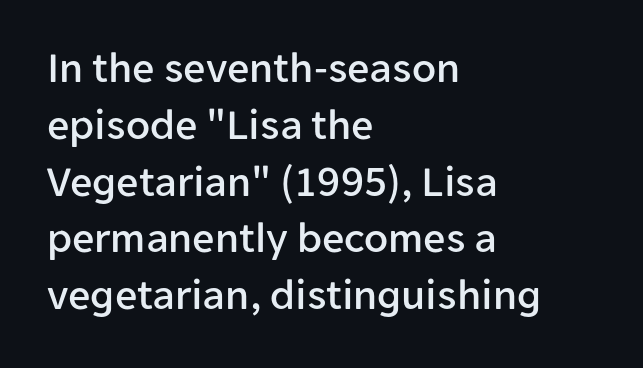
{"serif": "no", "italic": "no", "width": "normal", "stroke_contrast": "low", "x_height": "medium", "monospaced": "no", "underline": "no", "align": "left", "line_spacing": "normal", "line_spacing_ratio": 1.29, "letter_spacing": "normal", "letter_spacing_em": 0.0, "glyph_px": 44}
